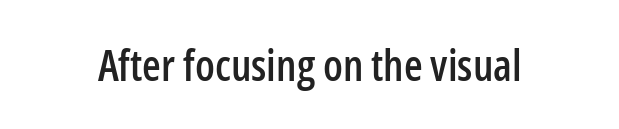
Spacing verdict: proportional, widths tailored to each character. The face used here is a sans, in the tradition of grotesques and geometrics. Every stem runs plumb, perpendicular to the baseline. Default kerning and tracking; the words read as compact shapes. Quick note: underline off.
